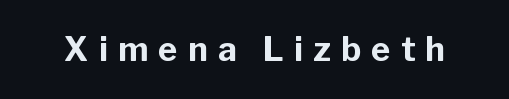
{"serif": "no", "italic": "no", "bold": "yes", "weight": "bold", "width": "normal", "stroke_contrast": "low", "x_height": "medium", "monospaced": "no", "underline": "no", "letter_spacing": "wide", "letter_spacing_em": 0.31, "glyph_px": 33}
